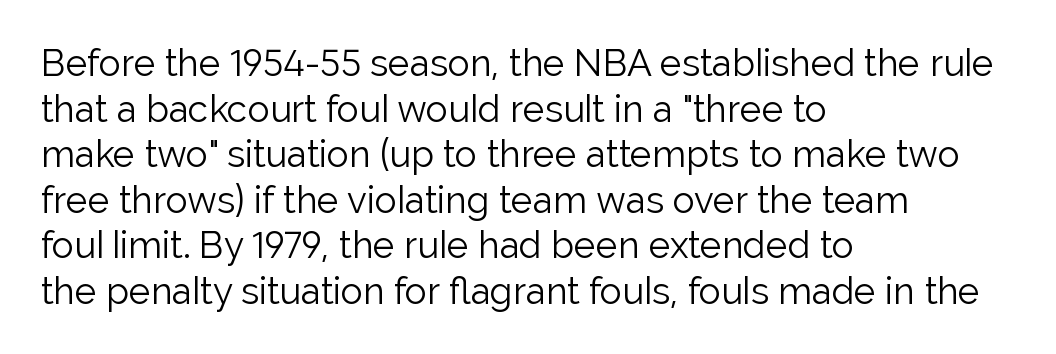
To sum up the face: it is a sans, with no serifs. A typesetter would call this proportional, since set widths differ per character. Caption: standard tracking, unaltered. Does the copy run flush right? No — it runs flush left.
